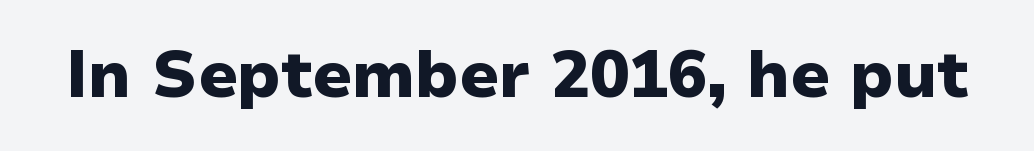
Q: Is the text bold? A: Yes.
Q: Is the text italic (slanted)? A: No, it is upright.
Q: Is the typeface a serif or a sans-serif typeface? A: Sans-serif.
Q: Is the text underlined? A: No.
Q: Is the spacing between letters normal or unusually wide? A: Normal.
Q: Width (condensed, normal, or wide)? A: Normal.
Q: Stroke contrast? A: Low.
Q: x-height? A: Medium.
Q: Monospaced? A: No.
